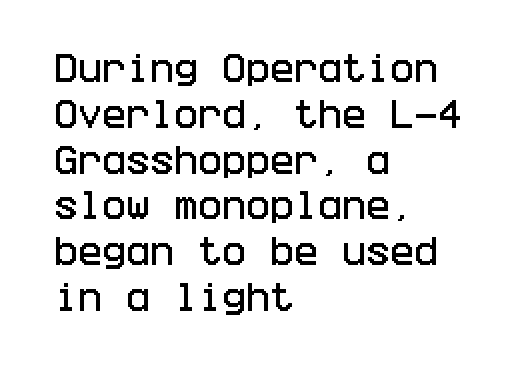
The image shows 32 px condensed sans-serif type, upright; set left-aligned, normal line spacing (1.43x), normal letter spacing, not underlined; low stroke contrast and a large x-height.
